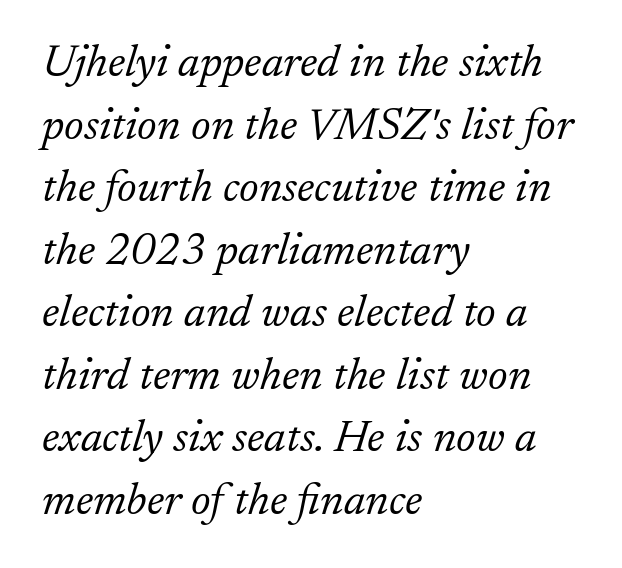
{"serif": "yes", "italic": "yes", "lean": "right", "slant_degrees": 17, "bold": "no", "weight": "light", "width": "normal", "stroke_contrast": "low", "x_height": "small", "monospaced": "no", "underline": "no", "align": "left", "line_spacing": "normal", "line_spacing_ratio": 1.39, "letter_spacing": "normal", "letter_spacing_em": 0.0, "glyph_px": 45}
